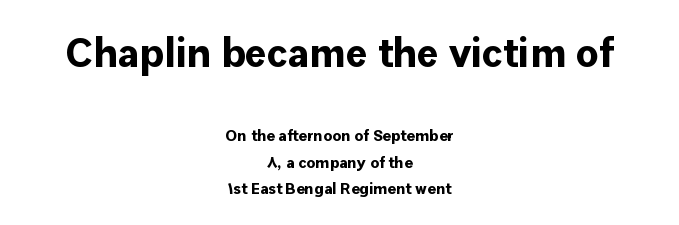
{"serif": "no", "italic": "no", "bold": "yes", "weight": "bold", "width": "normal", "stroke_contrast": "low", "x_height": "medium", "monospaced": "no", "underline": "no", "align": "center", "line_spacing": "normal", "line_spacing_ratio": 1.68, "letter_spacing": "normal", "letter_spacing_em": 0.0, "larger_block": "first", "size_ratio": 2.56, "glyph_px": 41}
